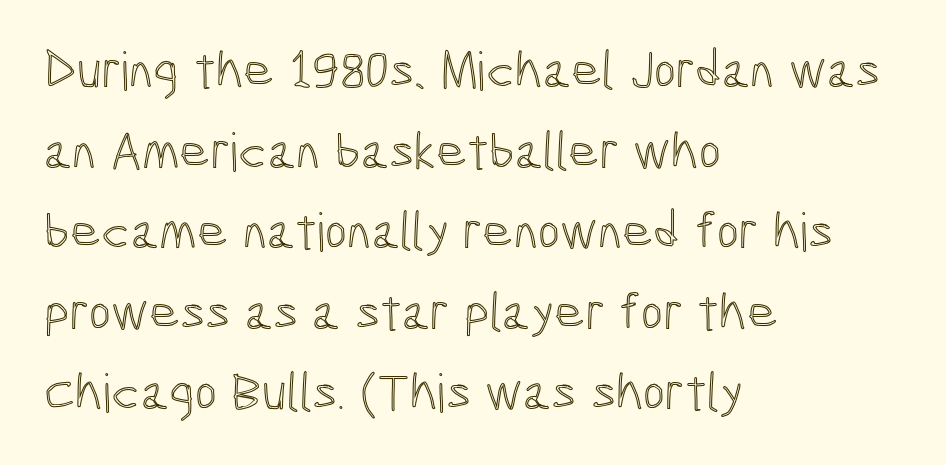
The image shows 53 px condensed type, upright; set left-aligned, normal line spacing (1.52x), normal letter spacing, not underlined; a medium x-height.
